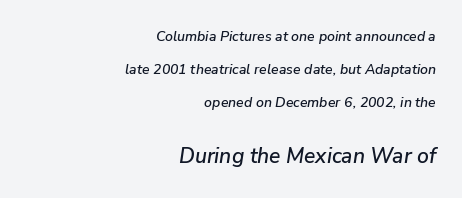
{"italic": "yes", "lean": "right", "slant_degrees": 9, "underline": "no", "align": "right", "line_spacing": "loose", "line_spacing_ratio": 2.35, "letter_spacing": "normal", "letter_spacing_em": 0.0, "larger_block": "second", "size_ratio": 1.5, "glyph_px": 21}
